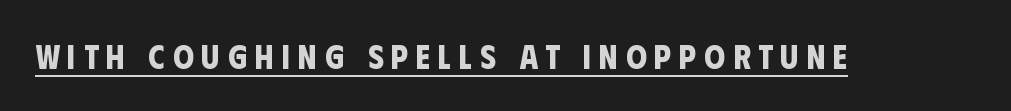
Q: Is the text bold? A: Yes.
Q: Is the typeface a serif or a sans-serif typeface? A: Sans-serif.
Q: Is the text underlined? A: Yes.
Q: Is the spacing between letters normal or unusually wide? A: Unusually wide.
Q: Width (condensed, normal, or wide)? A: Condensed.
Q: Stroke contrast? A: Low.
Q: x-height? A: Large.
Q: Monospaced? A: No.
